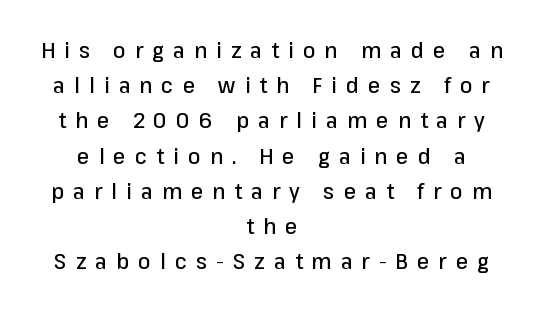
The image shows 22 px text type, upright; set centered, normal line spacing (1.6x), unusually wide letter spacing (+0.42 em), not underlined.
